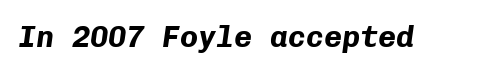
{"italic": "yes", "lean": "right", "slant_degrees": 8, "bold": "yes", "weight": "bold", "width": "normal", "stroke_contrast": "low", "x_height": "medium", "monospaced": "yes", "underline": "no", "letter_spacing": "normal", "letter_spacing_em": 0.0, "glyph_px": 30}
